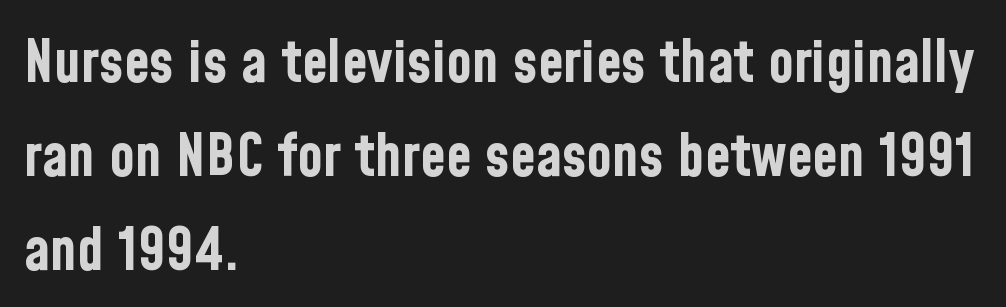
Q: Is the text bold? A: Yes.
Q: Is the text italic (slanted)? A: No, it is upright.
Q: Is the typeface a serif or a sans-serif typeface? A: Sans-serif.
Q: Is the text underlined? A: No.
Q: How is the paragraph aligned? A: Left-aligned.
Q: Is the spacing between letters normal or unusually wide? A: Normal.
Q: Is the spacing between lines tight, normal or loose? A: Normal.
Q: Width (condensed, normal, or wide)? A: Condensed.
Q: Stroke contrast? A: Low.
Q: x-height? A: Medium.
Q: Monospaced? A: No.
